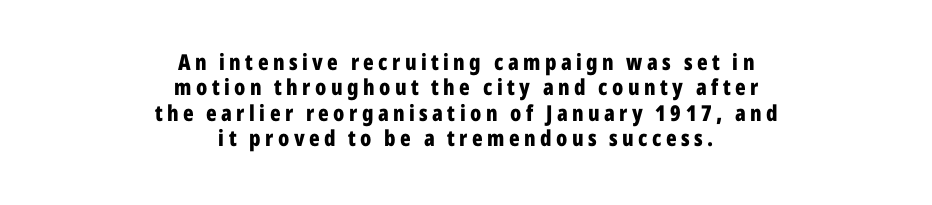
{"italic": "no", "bold": "yes", "underline": "no", "align": "center", "line_spacing": "tight", "line_spacing_ratio": 1.15, "letter_spacing": "wide", "letter_spacing_em": 0.2, "glyph_px": 22}
